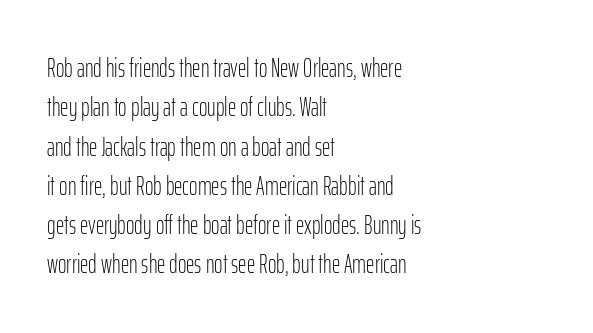
The image shows 26 px text type, upright; set left-aligned, normal line spacing (1.51x), normal letter spacing, not underlined.
